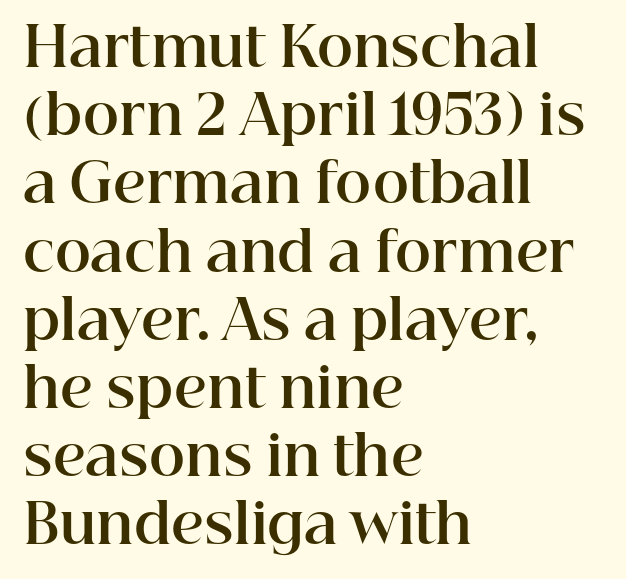
{"serif": "yes", "italic": "no", "bold": "yes", "weight": "bold", "width": "normal", "stroke_contrast": "high", "x_height": "medium", "monospaced": "no", "underline": "no", "align": "left", "line_spacing_ratio": 1.24, "letter_spacing": "normal", "letter_spacing_em": 0.0, "glyph_px": 55}
